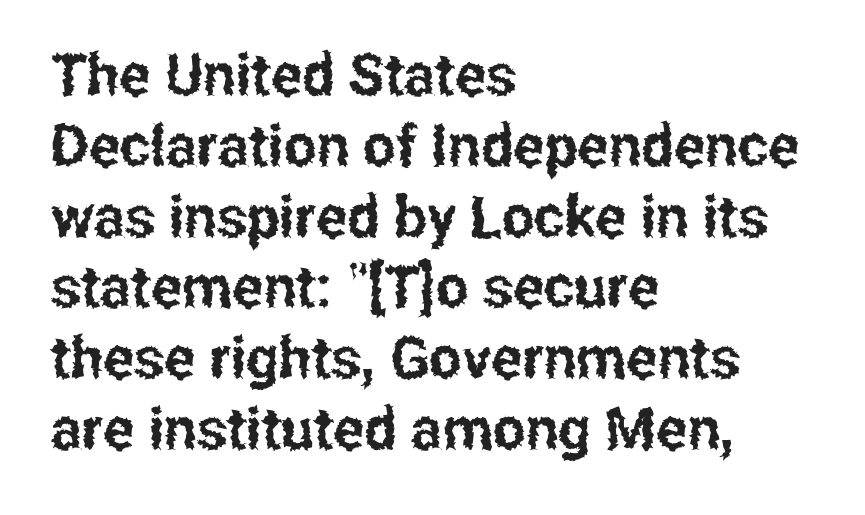
{"serif": "no", "italic": "no", "width": "condensed", "stroke_contrast": "low", "x_height": "medium", "monospaced": "no", "underline": "no", "align": "left", "line_spacing_ratio": 1.22, "letter_spacing": "normal", "letter_spacing_em": 0.0, "glyph_px": 58}
